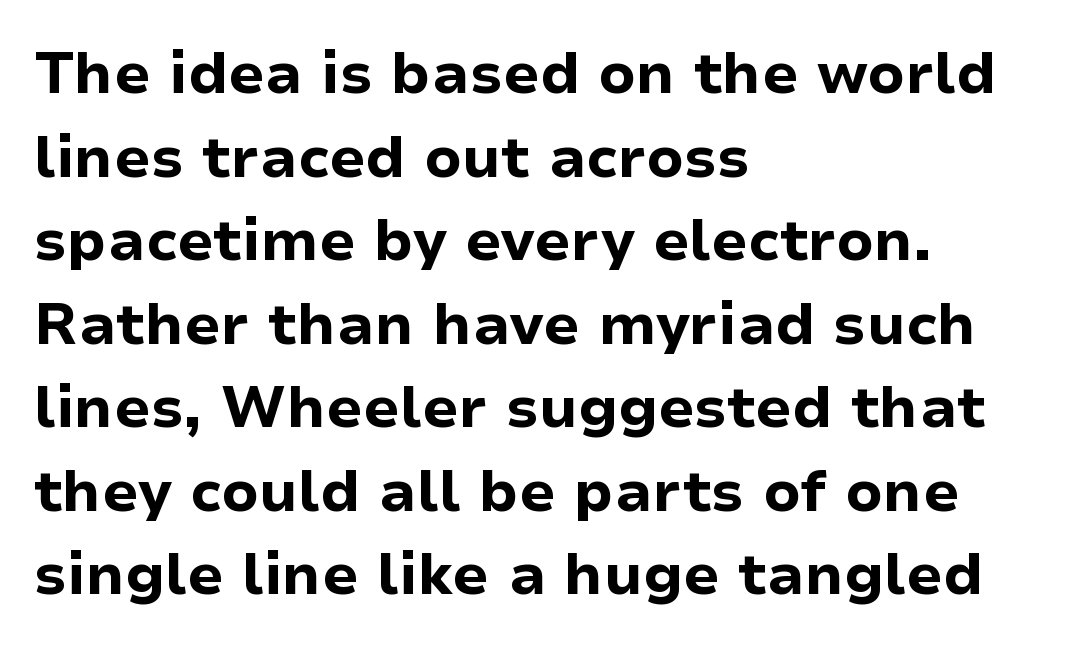
The image shows 58 px bold sans-serif type, upright; set left-aligned, normal line spacing (1.44x), normal letter spacing, not underlined; low stroke contrast and a medium x-height.
